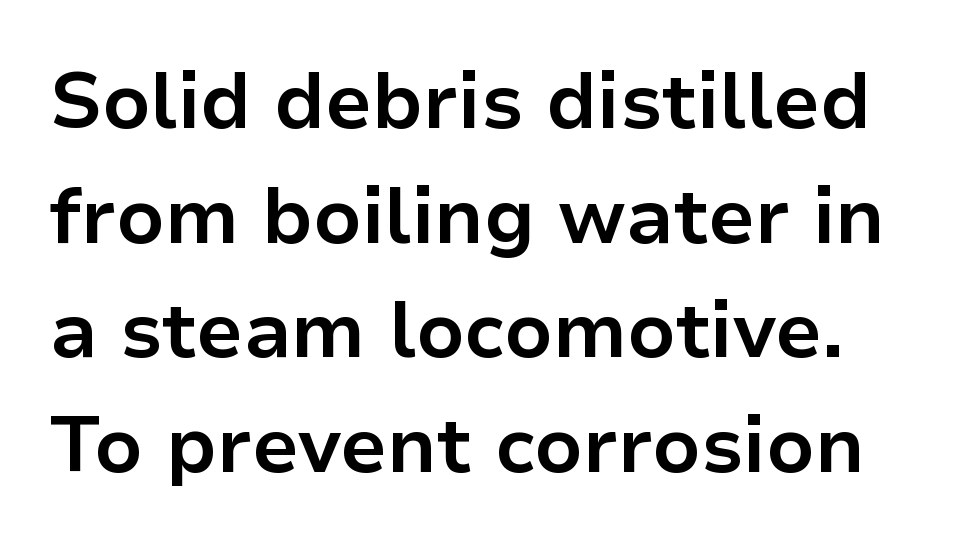
The image shows 78 px bold sans-serif type, upright; set normal line spacing (1.47x), normal letter spacing, not underlined; low stroke contrast and a medium x-height.
